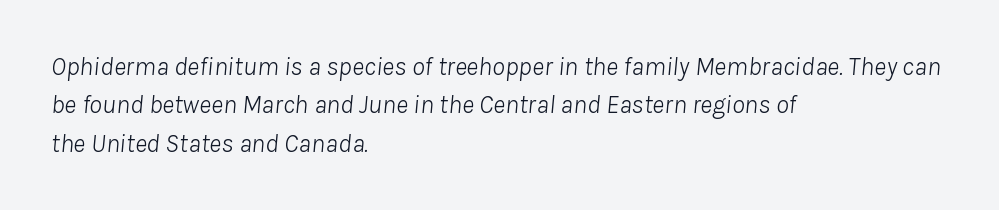
{"italic": "yes", "lean": "right", "slant_degrees": 8, "bold": "no", "underline": "no", "align": "left", "line_spacing": "normal", "line_spacing_ratio": 1.48, "letter_spacing": "normal", "letter_spacing_em": 0.0, "glyph_px": 26}
